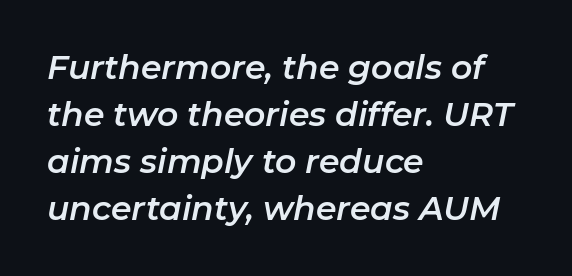
Does extra space separate the letters? No, they use regular spacing. One glance says typical: line gaps are just what's usual. Spacing verdict: proportional, widths tailored to each character. Emphasis-style slanted type is in use.
